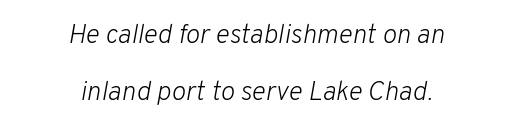
Q: Is the text bold? A: No.
Q: Is the text italic (slanted)? A: Yes, it leans right by about 10 degrees.
Q: Is the text underlined? A: No.
Q: How is the paragraph aligned? A: Centered.
Q: Is the spacing between letters normal or unusually wide? A: Normal.
Q: Is the spacing between lines tight, normal or loose? A: Loose.
